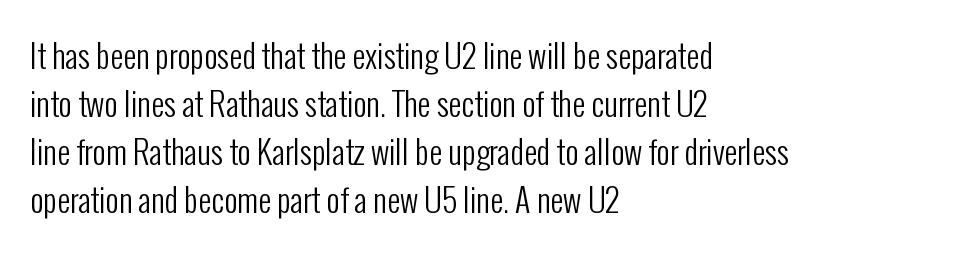
Q: Is the text bold? A: No.
Q: Is the text italic (slanted)? A: No, it is upright.
Q: Is the typeface a serif or a sans-serif typeface? A: Sans-serif.
Q: Is the text underlined? A: No.
Q: How is the paragraph aligned? A: Left-aligned.
Q: Is the spacing between letters normal or unusually wide? A: Normal.
Q: Is the spacing between lines tight, normal or loose? A: Normal.
Q: Width (condensed, normal, or wide)? A: Condensed.
Q: Stroke contrast? A: Low.
Q: x-height? A: Medium.
Q: Monospaced? A: No.
